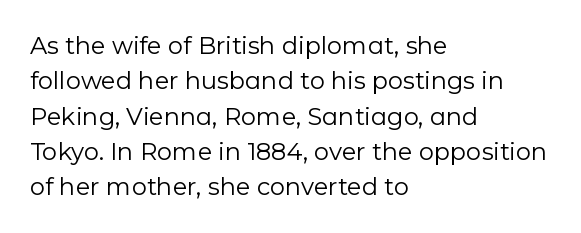
{"italic": "no", "bold": "no", "underline": "no", "align": "left", "line_spacing": "normal", "line_spacing_ratio": 1.47, "letter_spacing": "normal", "letter_spacing_em": 0.0, "glyph_px": 24}
